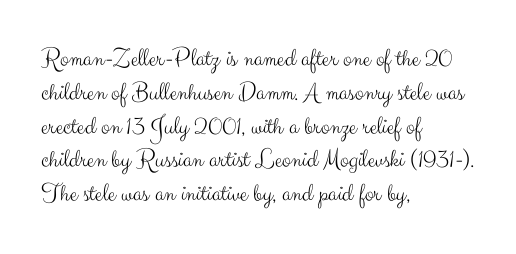
Q: Is the text bold? A: No.
Q: Is the text italic (slanted)? A: Yes.
Q: Is the text underlined? A: No.
Q: How is the paragraph aligned? A: Left-aligned.
Q: Is the spacing between letters normal or unusually wide? A: Normal.
Q: Is the spacing between lines tight, normal or loose? A: Normal.
